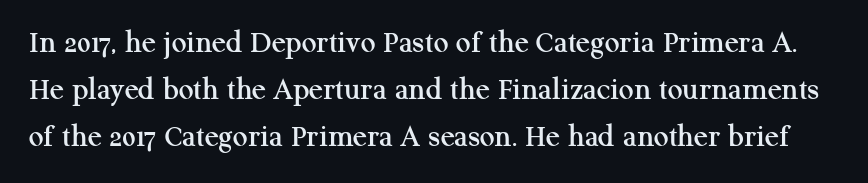
Q: Is the text italic (slanted)? A: No, it is upright.
Q: Is the typeface a serif or a sans-serif typeface? A: Serif.
Q: Is the text underlined? A: No.
Q: Is the spacing between letters normal or unusually wide? A: Normal.
Q: Is the spacing between lines tight, normal or loose? A: Normal.
Q: Width (condensed, normal, or wide)? A: Normal.
Q: Stroke contrast? A: Medium.
Q: x-height? A: Medium.
Q: Monospaced? A: No.
